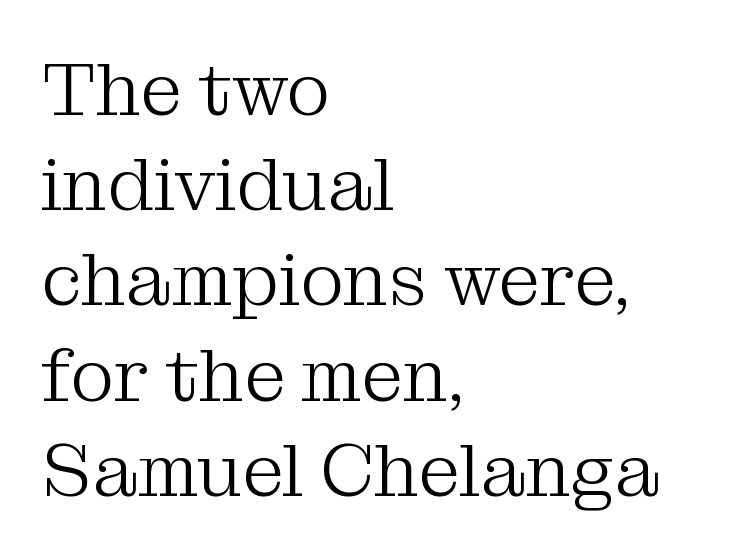
Q: Is the text bold? A: No.
Q: Is the text italic (slanted)? A: No, it is upright.
Q: Is the typeface a serif or a sans-serif typeface? A: Serif.
Q: Is the text underlined? A: No.
Q: How is the paragraph aligned? A: Left-aligned.
Q: Is the spacing between letters normal or unusually wide? A: Normal.
Q: Is the spacing between lines tight, normal or loose? A: Normal.
Q: Width (condensed, normal, or wide)? A: Normal.
Q: Stroke contrast? A: Medium.
Q: x-height? A: Medium.
Q: Monospaced? A: No.
